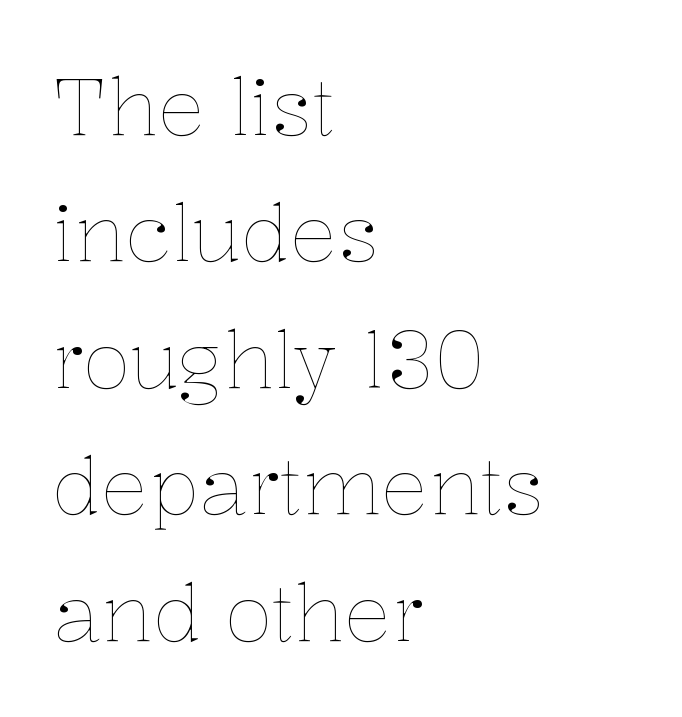
The image shows 79 px thin type, upright; set left-aligned, normal line spacing (1.6x), normal letter spacing, not underlined; low stroke contrast and a medium x-height.
